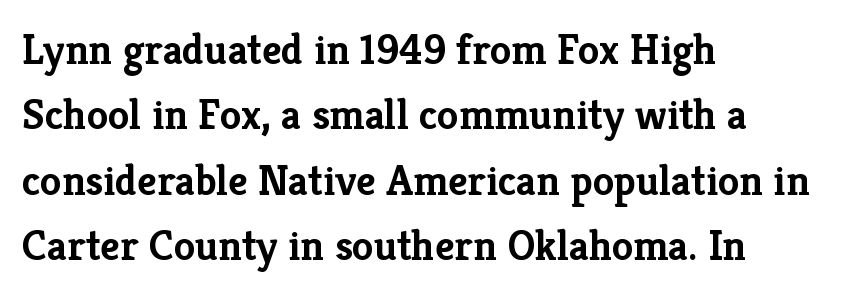
The image shows 43 px semibold serif type, upright; set left-aligned, normal line spacing (1.52x), normal letter spacing, not underlined; low stroke contrast and a medium x-height.
